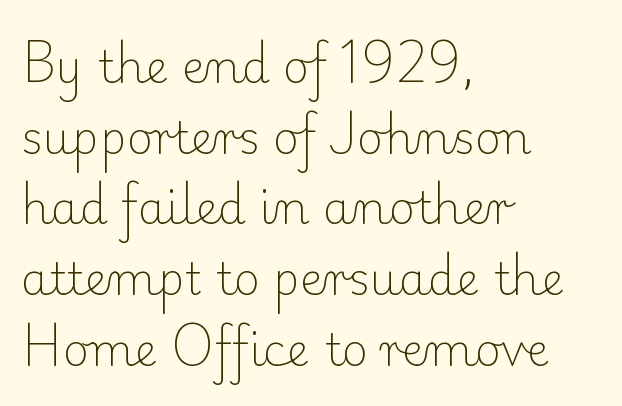
The image shows 45 px light serif type, upright; set left-aligned, normal line spacing (1.57x), normal letter spacing, not underlined; low stroke contrast and a small x-height.
